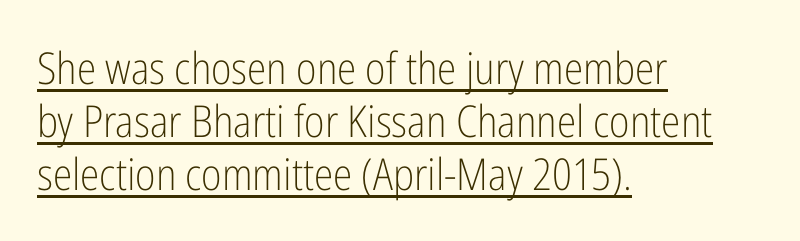
{"serif": "no", "italic": "no", "bold": "no", "weight": "light", "width": "condensed", "stroke_contrast": "low", "x_height": "medium", "monospaced": "no", "underline": "yes", "align": "left", "line_spacing_ratio": 1.21, "letter_spacing": "normal", "letter_spacing_em": 0.0, "glyph_px": 44}
